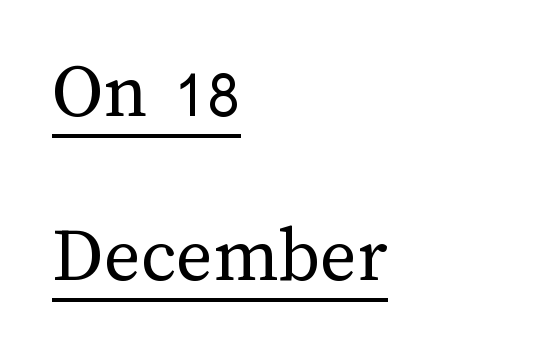
{"italic": "no", "bold": "no", "weight": "regular", "width": "normal", "stroke_contrast": "medium", "x_height": "medium", "monospaced": "no", "underline": "yes", "align": "left", "line_spacing": "loose", "line_spacing_ratio": 2.08, "letter_spacing": "normal", "letter_spacing_em": 0.0, "glyph_px": 79}
